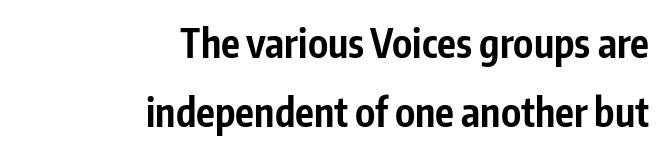
{"serif": "no", "italic": "no", "bold": "yes", "weight": "bold", "width": "condensed", "stroke_contrast": "low", "x_height": "medium", "monospaced": "no", "underline": "no", "align": "right", "line_spacing_ratio": 1.78, "letter_spacing": "normal", "letter_spacing_em": 0.0, "glyph_px": 39}
